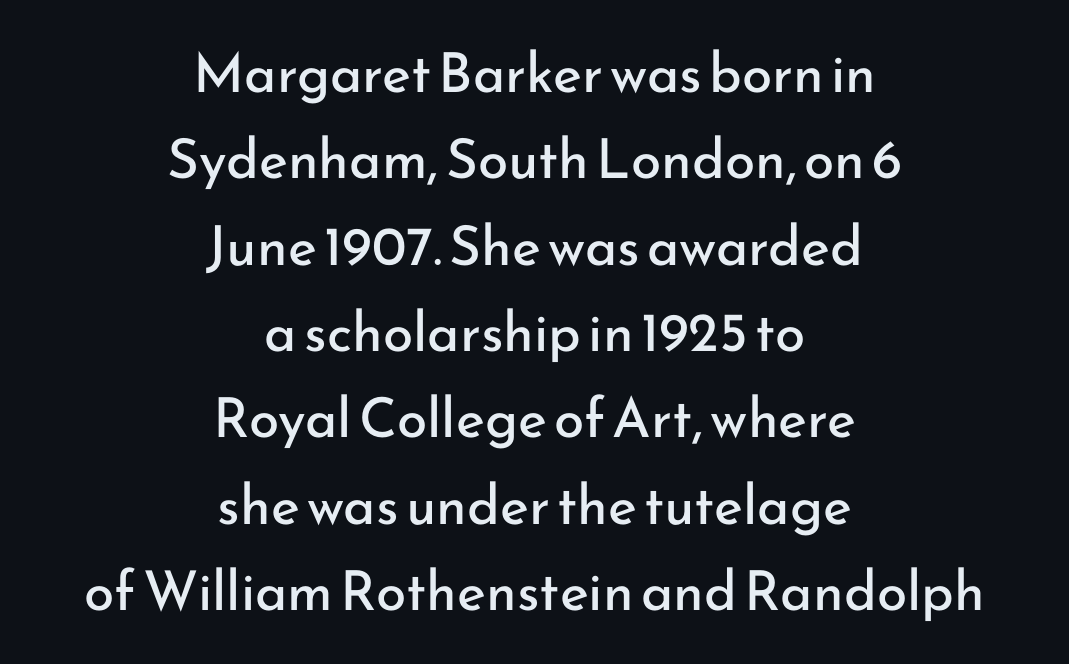
Classification — sans serif. The passage shown is not bold in any degree. Leading: standard. Words float on clear page, feet unadorned.
